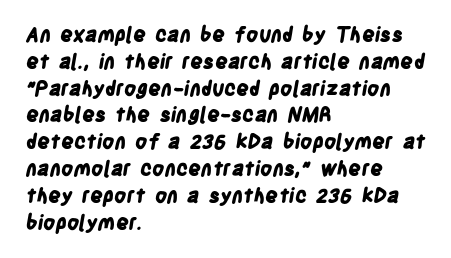
The string is rendered with underlining switched off. The passage is arranged the way most books set body copy — flush left. The passage shown stacks its lines at a standard gap. What stands out about the letter spacing? Nothing — it is the standard amount.
